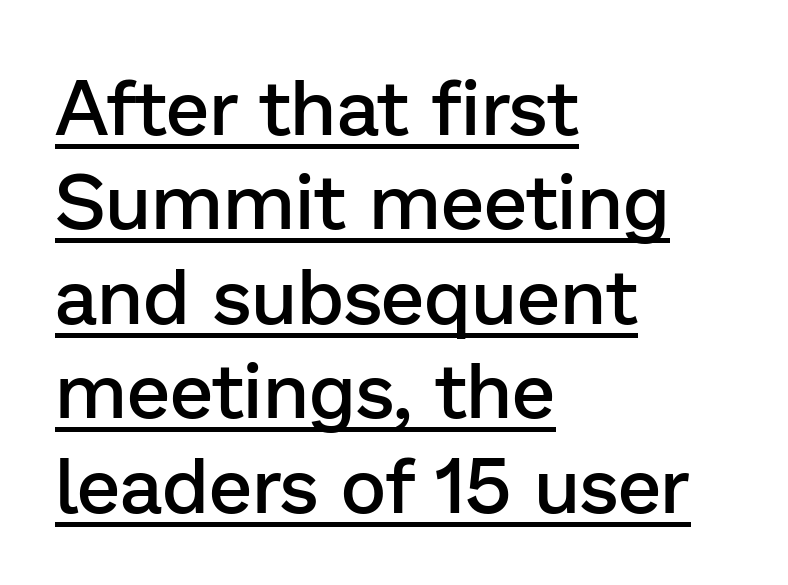
The image shows 78 px semibold sans-serif type, upright; set left-aligned, line spacing 1.21x, normal letter spacing, underlined; low stroke contrast and a medium x-height.
